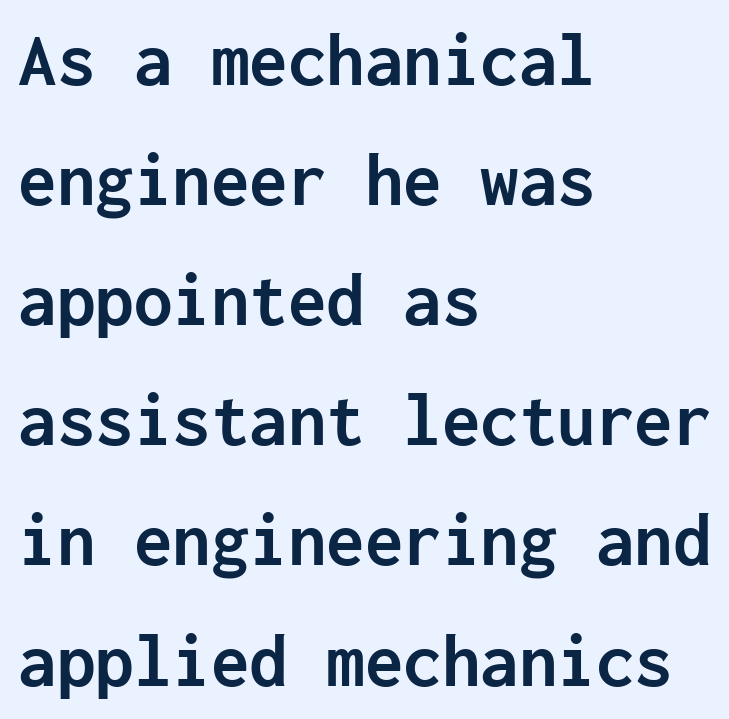
The rendering uses a moderate line-height, typical for paragraphs. Fixed-width glyphs throughout — classic coding-font behaviour. Does the copy run flush right? No — it runs flush left. Rendered with straight, roman letterforms. The gap between lines stays unmarked. Does the type have serifs? No, each stem ends abruptly.
